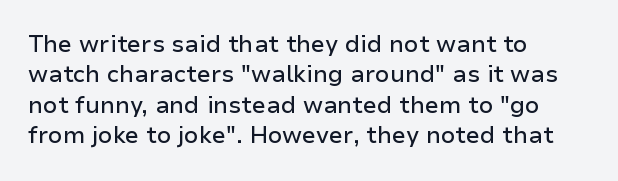
The face used here is rendered with its standard letterfit. These lines are set flush left with a ragged right edge. The glyphs are unaccompanied by any horizontal stroke below them. Normally led — the rows are evenly, conventionally spaced. Do the letters lean? They stand straight.
